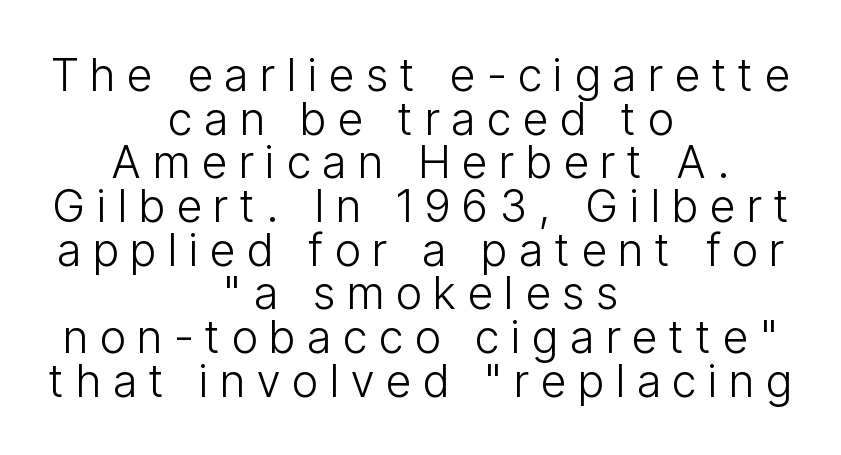
Q: Is the text bold? A: No.
Q: Is the text italic (slanted)? A: No, it is upright.
Q: Is the typeface a serif or a sans-serif typeface? A: Sans-serif.
Q: Is the text underlined? A: No.
Q: How is the paragraph aligned? A: Centered.
Q: Is the spacing between letters normal or unusually wide? A: Unusually wide.
Q: Is the spacing between lines tight, normal or loose? A: Tight.
Q: Width (condensed, normal, or wide)? A: Condensed.
Q: Stroke contrast? A: Low.
Q: x-height? A: Medium.
Q: Monospaced? A: No.
